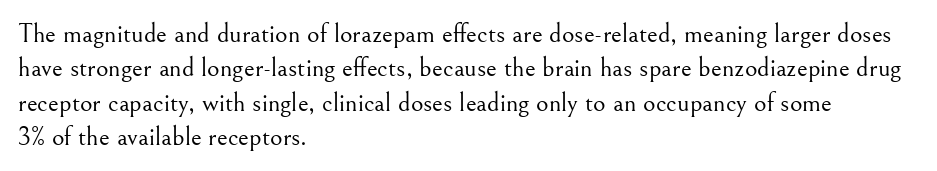
The letterforms sit at book weight or below. Honestly, the letter spacing is just normal — you wouldn't notice it. The type sits square on the baseline with zero lean. Unmarked baselines from the first word to the last. The text block is weighted toward the left margin, trailing off unevenly rightward. The designer left line spacing at the default.
